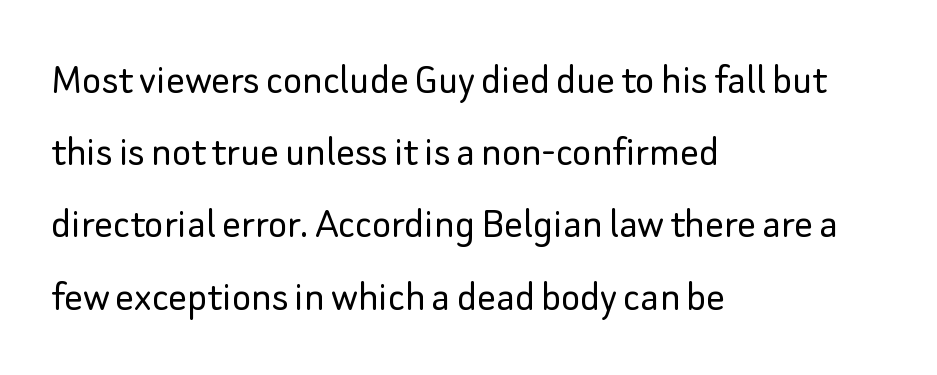
If you drew a ruler down the left edge, every line would touch it. This sample has the flowing, uneven cadence of proportional lettering. The typesetting does not lean heavy: it is not bold. Check under the words: just untouched page. The font's upright variant was chosen for this text.
